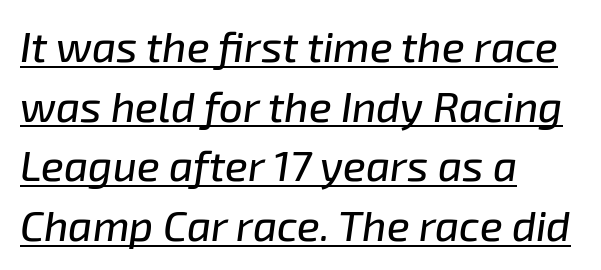
Slant detected: the letters are inclined. Varying glyph widths throughout — classic text-font behaviour. The designer left line spacing at the default. What decoration does the sample have? An underline. The letters sit at their default tracking, neither squeezed nor spread.
